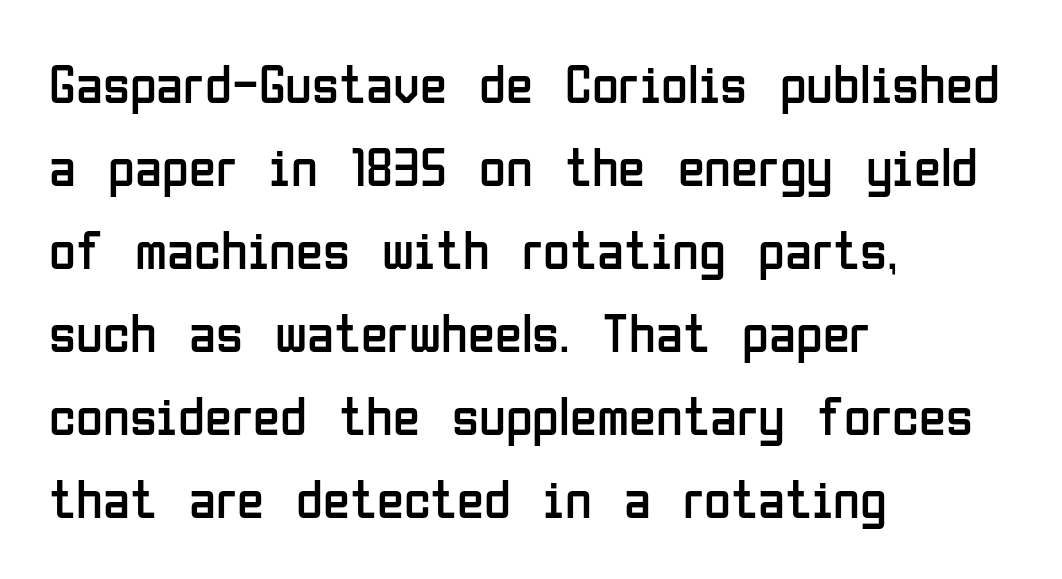
The image shows 55 px regular-weight, condensed sans-serif type, upright; set left-aligned, normal line spacing (1.51x), normal letter spacing, not underlined; low stroke contrast and a medium x-height.
